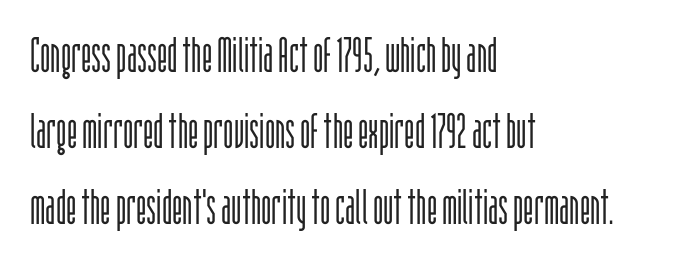
A quiet, ordinary-to-light weight characterises the typeface. Underline: absent. Is there any slant? The stems are plumb. Compared with typical body copy, the letter spacing here is the same. This sample keeps an unexceptional amount of space between lines. The rendering shows plain stroke endings on the letterforms — a sans-serif design.
